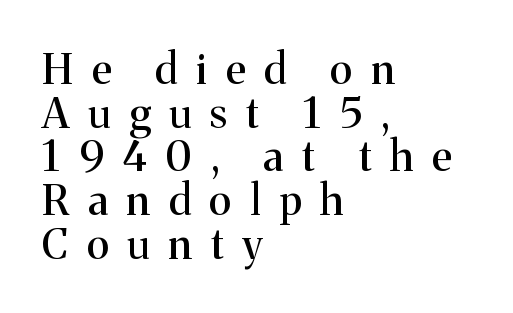
Q: Is the text italic (slanted)? A: No, it is upright.
Q: Is the typeface a serif or a sans-serif typeface? A: Serif.
Q: Is the text underlined? A: No.
Q: How is the paragraph aligned? A: Left-aligned.
Q: Is the spacing between letters normal or unusually wide? A: Unusually wide.
Q: Is the spacing between lines tight, normal or loose? A: Tight.
Q: Width (condensed, normal, or wide)? A: Normal.
Q: Stroke contrast? A: Medium.
Q: x-height? A: Medium.
Q: Monospaced? A: No.
